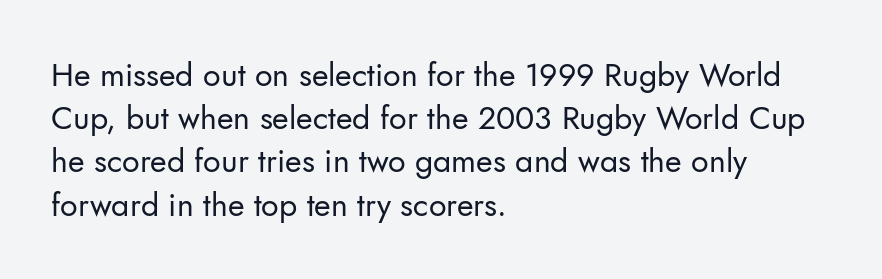
{"serif": "no", "italic": "no", "bold": "no", "weight": "regular", "width": "normal", "stroke_contrast": "low", "x_height": "small", "monospaced": "no", "underline": "no", "align": "left", "line_spacing": "normal", "line_spacing_ratio": 1.35, "letter_spacing": "normal", "letter_spacing_em": 0.0, "glyph_px": 32}
